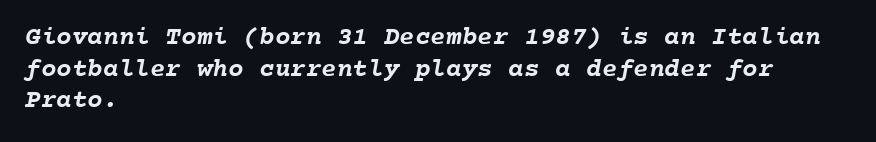
Q: Is the text bold? A: Yes.
Q: Is the text underlined? A: No.
Q: How is the paragraph aligned? A: Left-aligned.
Q: Is the spacing between letters normal or unusually wide? A: Normal.
